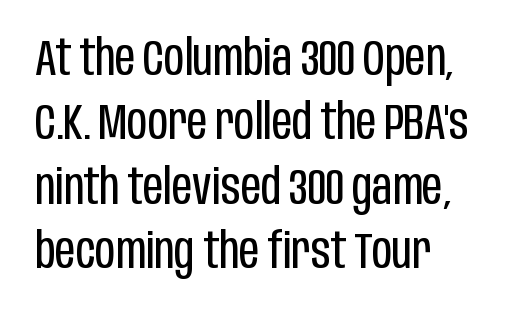
{"serif": "no", "italic": "no", "bold": "no", "weight": "regular", "width": "condensed", "stroke_contrast": "low", "x_height": "large", "monospaced": "no", "underline": "no", "line_spacing": "normal", "line_spacing_ratio": 1.29, "letter_spacing": "normal", "letter_spacing_em": 0.0, "glyph_px": 50}
